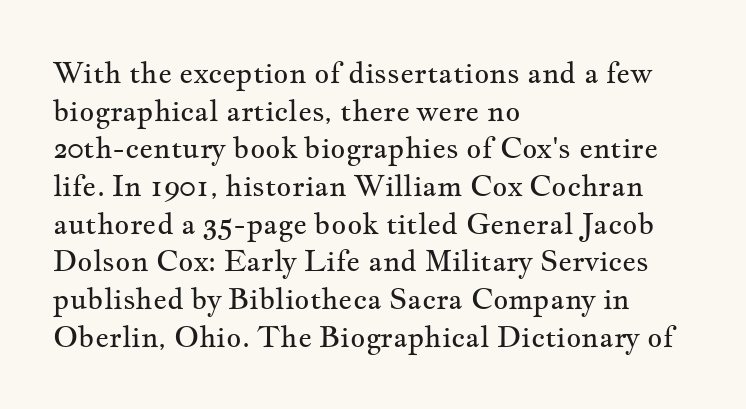
{"serif": "yes", "italic": "no", "bold": "no", "weight": "regular", "width": "wide", "stroke_contrast": "medium", "x_height": "small", "monospaced": "no", "underline": "no", "align": "left", "line_spacing": "normal", "line_spacing_ratio": 1.3, "letter_spacing": "normal", "letter_spacing_em": 0.0, "glyph_px": 29}
